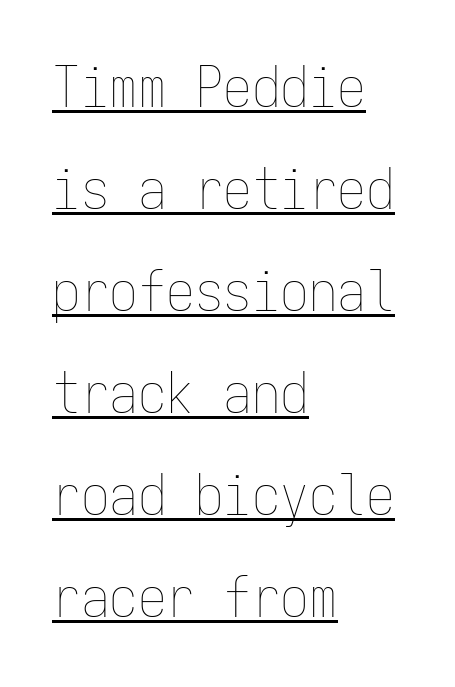
{"italic": "no", "bold": "no", "weight": "thin", "width": "condensed", "stroke_contrast": "low", "x_height": "medium", "monospaced": "yes", "underline": "yes", "align": "left", "line_spacing_ratio": 1.79, "letter_spacing": "normal", "letter_spacing_em": 0.0, "glyph_px": 57}
